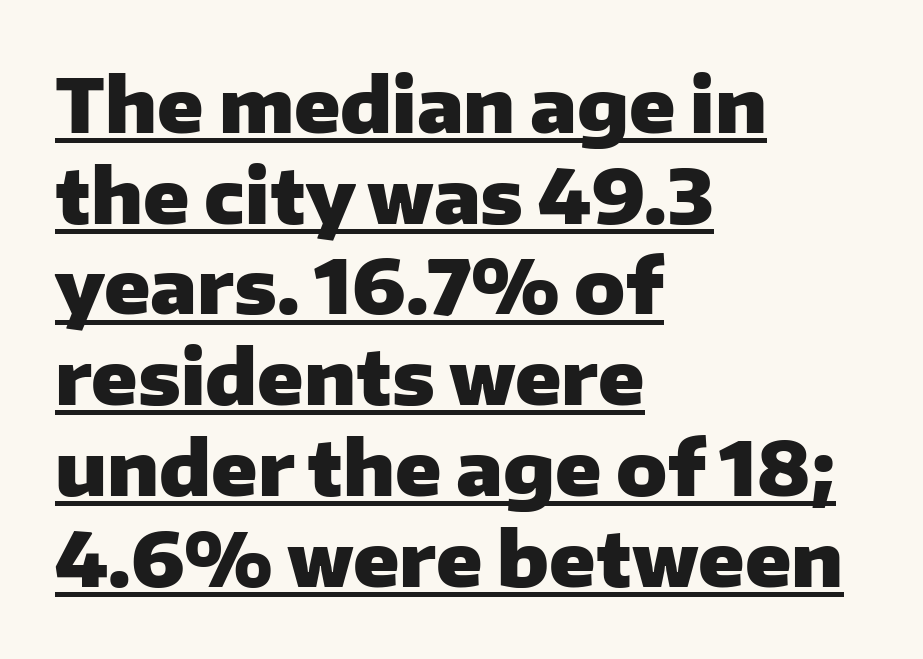
The image shows 75 px heavy sans-serif type, upright; set left-aligned, line spacing 1.21x, normal letter spacing, underlined; low stroke contrast and a medium x-height.
